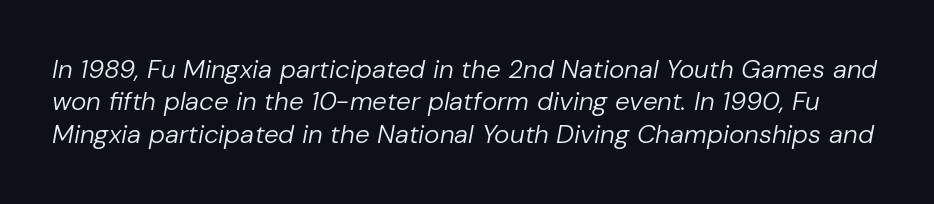
{"italic": "yes", "lean": "right", "slant_degrees": 10, "bold": "no", "underline": "no", "line_spacing": "normal", "line_spacing_ratio": 1.25, "letter_spacing": "normal", "letter_spacing_em": 0.0, "glyph_px": 26}
